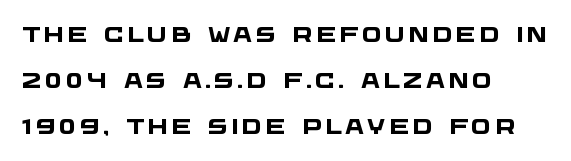
Words float on clear page, feet unadorned. If you measured baseline to baseline, you'd find a long distance. Does the copy run flush right? No — it runs flush left. Does the weight exceed regular? Yes, all the way to bold.
